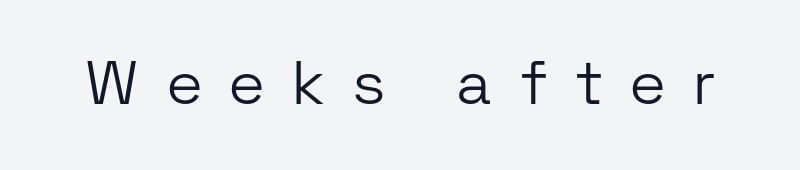
{"serif": "no", "italic": "no", "bold": "no", "weight": "light", "width": "normal", "stroke_contrast": "low", "x_height": "medium", "monospaced": "no", "underline": "no", "letter_spacing": "wide", "letter_spacing_em": 0.47, "glyph_px": 62}
